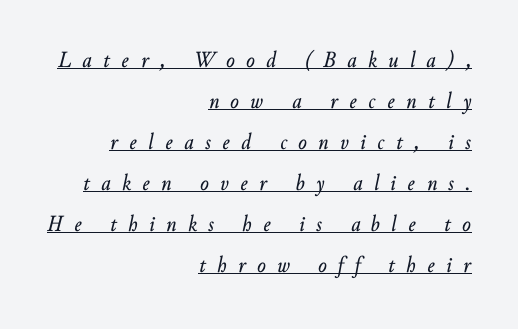
Q: Is the text italic (slanted)? A: Yes, it leans right by about 10 degrees.
Q: Is the text underlined? A: Yes.
Q: How is the paragraph aligned? A: Right-aligned.
Q: Is the spacing between letters normal or unusually wide? A: Unusually wide.
